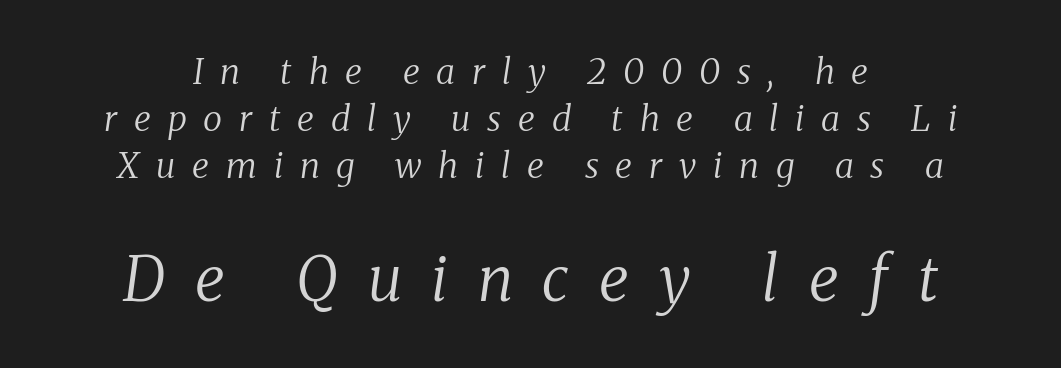
{"serif": "yes", "italic": "yes", "lean": "right", "slant_degrees": 8, "bold": "no", "weight": "regular", "width": "normal", "stroke_contrast": "medium", "x_height": "medium", "monospaced": "no", "underline": "no", "align": "center", "line_spacing": "normal", "line_spacing_ratio": 1.35, "letter_spacing": "wide", "letter_spacing_em": 0.48, "larger_block": "second", "size_ratio": 1.77, "glyph_px": 62}
